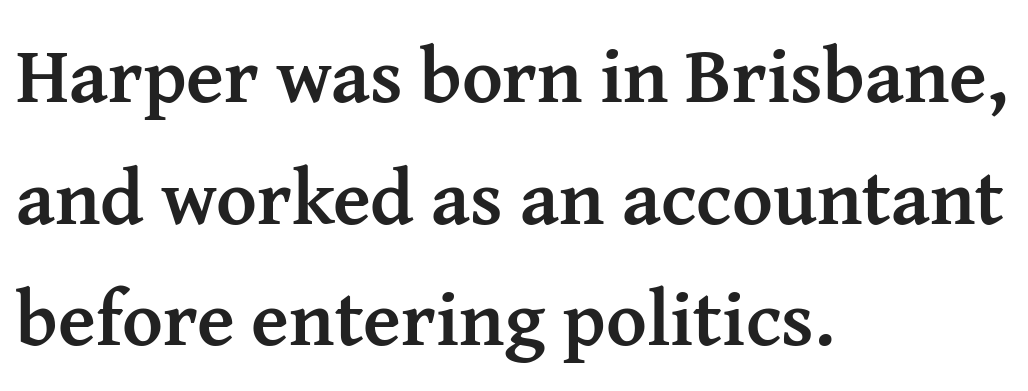
These words are printed bold, with thick strokes throughout. Notice how descenders clear the ascenders below comfortably — that's standard leading. Caption: multi-line text, flush left, ragged right. The face used here is proportionally spaced, like ordinary book or web type.
